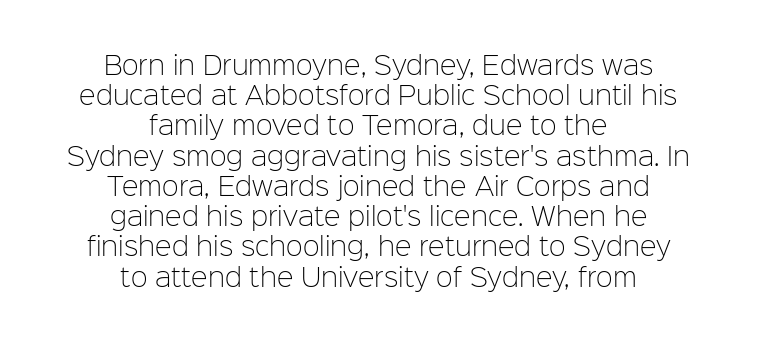
The image shows 25 px text type, upright; set centered, line spacing 1.21x, normal letter spacing, not underlined.
